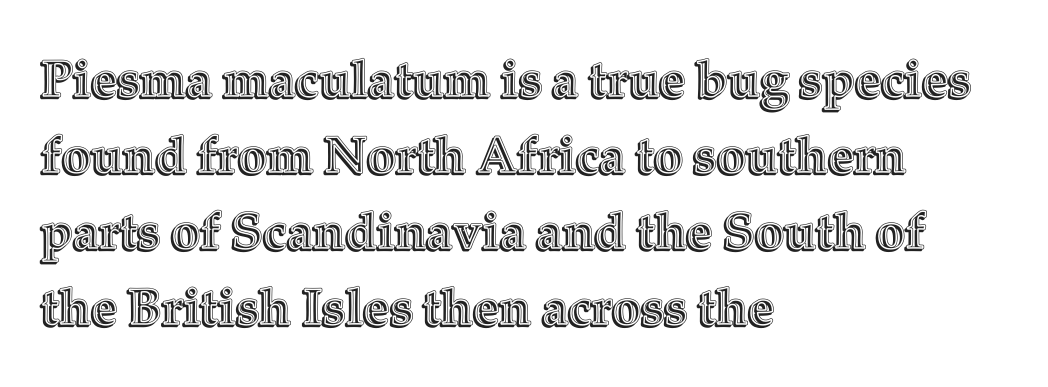
The image shows 51 px text type, upright; set left-aligned, normal line spacing (1.49x), normal letter spacing, not underlined; a medium x-height.
